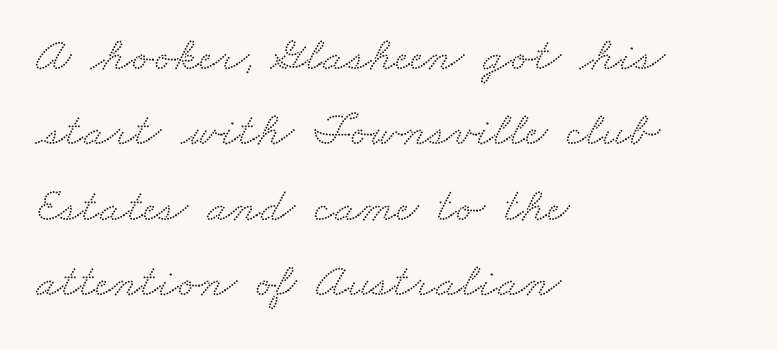
Q: Is the typeface a serif or a sans-serif typeface? A: Serif.
Q: Is the text underlined? A: No.
Q: How is the paragraph aligned? A: Left-aligned.
Q: Is the spacing between letters normal or unusually wide? A: Normal.
Q: Is the spacing between lines tight, normal or loose? A: Normal.
Q: Width (condensed, normal, or wide)? A: Wide.
Q: Stroke contrast? A: Medium.
Q: x-height? A: Small.
Q: Monospaced? A: No.
